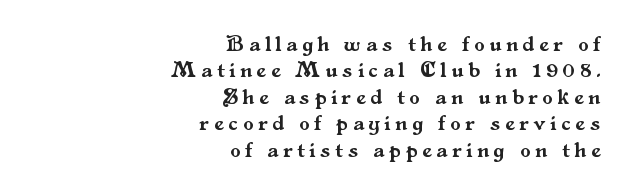
Horizontal bands of white between lines are of average thickness. Bare-footed words on every line. Unlike italic type, these characters show no tilt at all. The rendering inserts visible extra space after every character. If you drew a ruler down the right edge, every line would touch it.
